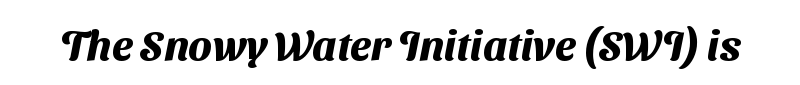
{"serif": "no", "bold": "yes", "weight": "heavy", "width": "normal", "stroke_contrast": "medium", "x_height": "medium", "monospaced": "no", "underline": "no", "letter_spacing": "normal", "letter_spacing_em": 0.0, "glyph_px": 42}
